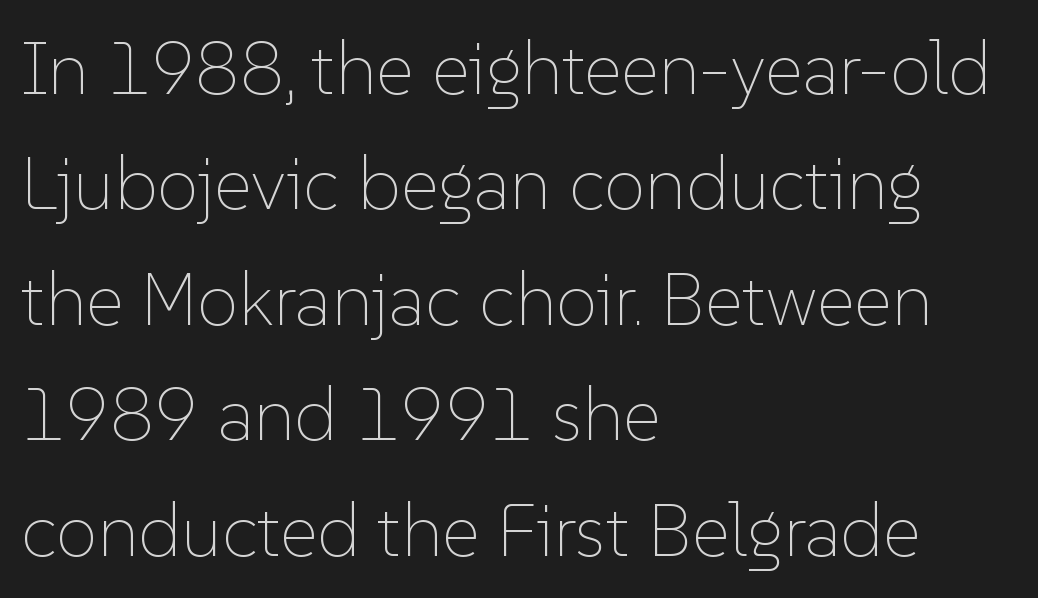
{"italic": "no", "bold": "no", "weight": "thin", "width": "normal", "stroke_contrast": "low", "x_height": "medium", "monospaced": "no", "underline": "no", "align": "left", "line_spacing": "normal", "line_spacing_ratio": 1.56, "letter_spacing": "normal", "letter_spacing_em": 0.0, "glyph_px": 74}
